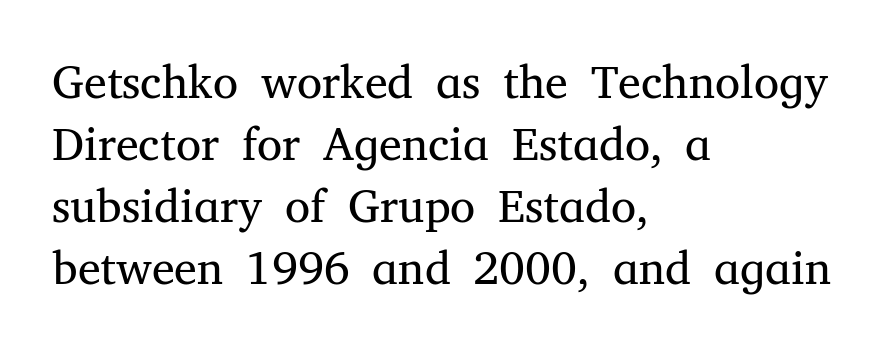
The image shows 46 px regular-weight serif type, upright; set left-aligned, normal line spacing (1.35x), normal letter spacing, not underlined; medium stroke contrast and a medium x-height.
